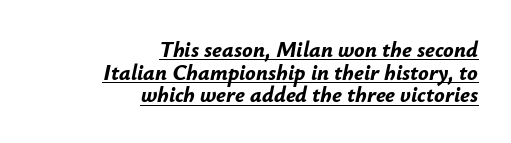
Q: Is the text bold? A: Yes.
Q: Is the text italic (slanted)? A: Yes, it leans right by about 12 degrees.
Q: Is the text underlined? A: Yes.
Q: How is the paragraph aligned? A: Right-aligned.
Q: Is the spacing between letters normal or unusually wide? A: Normal.
Q: Is the spacing between lines tight, normal or loose? A: Tight.
